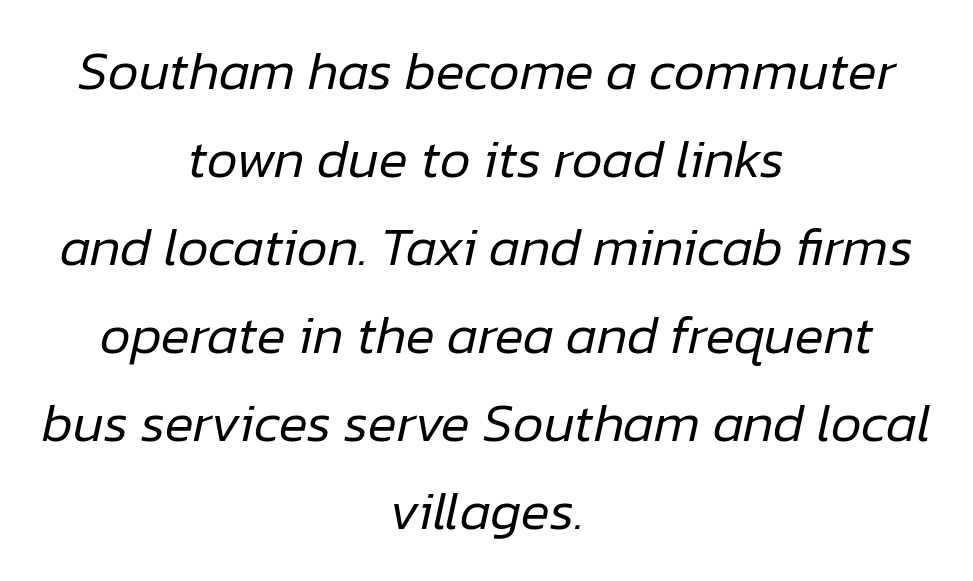
{"italic": "yes", "lean": "right", "slant_degrees": 12, "bold": "no", "weight": "regular", "width": "normal", "stroke_contrast": "low", "x_height": "medium", "monospaced": "no", "underline": "no", "align": "center", "line_spacing": "normal", "line_spacing_ratio": 1.63, "letter_spacing": "normal", "letter_spacing_em": 0.0, "glyph_px": 54}
